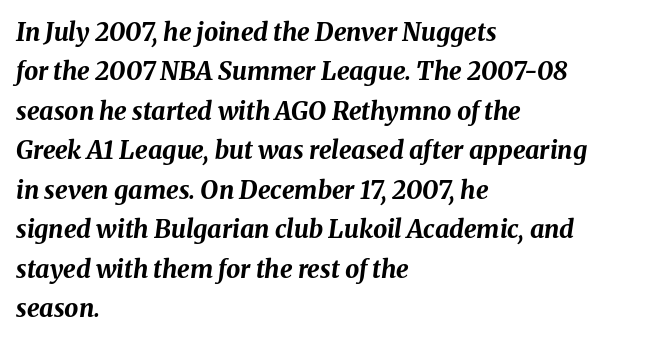
Honestly, there is no underline to notice here at all. The letters are slanted; this is an italic face. These lines sit exactly where default settings would place them. Leftover space on each line is placed entirely after the last word.
